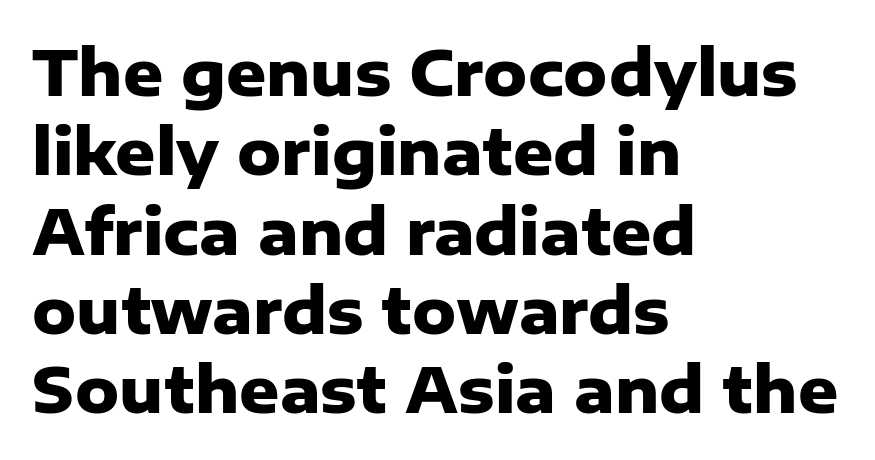
{"serif": "no", "italic": "no", "bold": "yes", "weight": "heavy", "width": "normal", "stroke_contrast": "low", "x_height": "medium", "monospaced": "no", "underline": "no", "align": "left", "line_spacing": "normal", "line_spacing_ratio": 1.28, "letter_spacing": "normal", "letter_spacing_em": 0.0, "glyph_px": 62}
